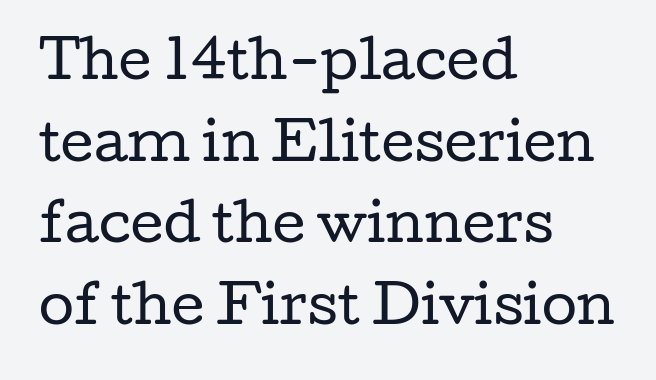
The image shows 51 px regular-weight, wide serif type, upright; set left-aligned, normal line spacing (1.6x), normal letter spacing, not underlined; low stroke contrast and a medium x-height.
